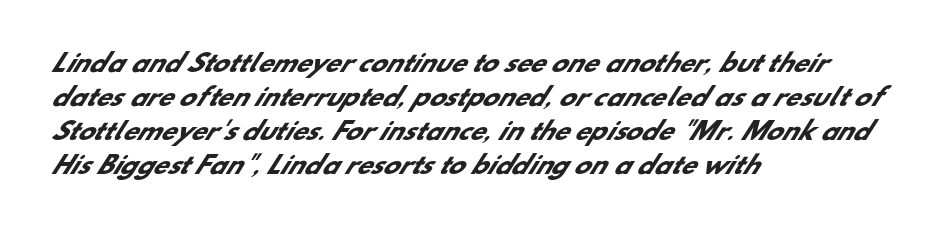
The image shows 24 px bold type; set left-aligned, normal line spacing (1.41x), normal letter spacing, not underlined.
